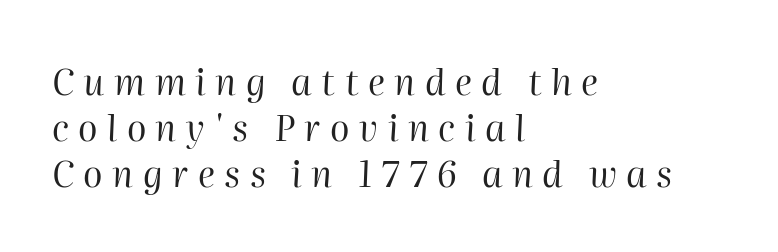
The image shows 36 px regular-weight type, italic (leaning right); set left-aligned, normal line spacing (1.28x), unusually wide letter spacing (+0.26 em), not underlined; high stroke contrast and a medium x-height.
